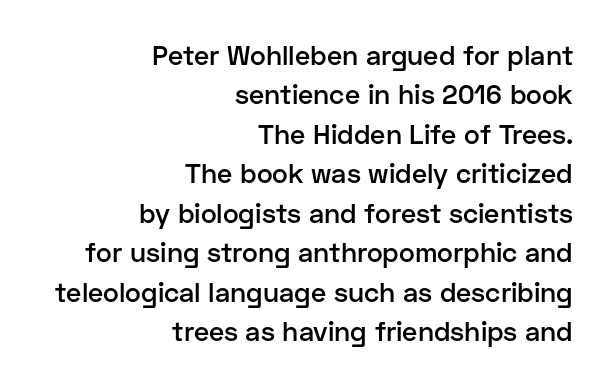
Q: Is the text bold? A: Semi-bold.
Q: Is the text italic (slanted)? A: No, it is upright.
Q: Is the text underlined? A: No.
Q: How is the paragraph aligned? A: Right-aligned.
Q: Is the spacing between letters normal or unusually wide? A: Normal.
Q: Is the spacing between lines tight, normal or loose? A: Normal.
